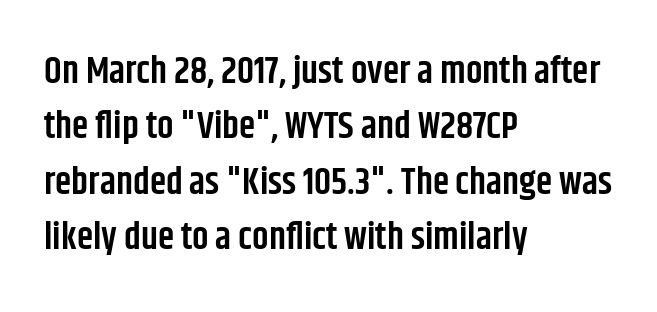
{"serif": "no", "italic": "no", "bold": "semi", "weight": "semibold", "width": "condensed", "stroke_contrast": "low", "x_height": "large", "monospaced": "no", "underline": "no", "align": "left", "line_spacing": "normal", "line_spacing_ratio": 1.5, "letter_spacing": "normal", "letter_spacing_em": 0.0, "glyph_px": 37}
